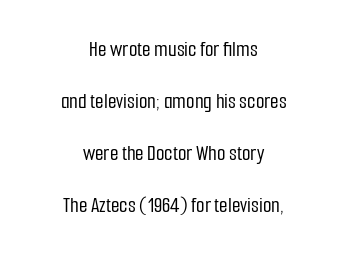
The image shows 22 px text type, upright; set centered, loose line spacing (2.36x), normal letter spacing, not underlined.
